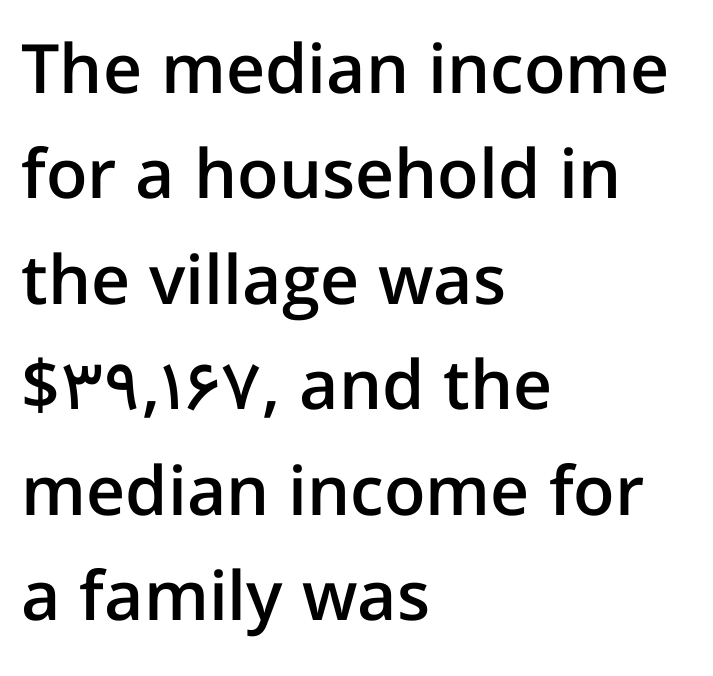
{"serif": "no", "italic": "no", "bold": "semi", "weight": "semibold", "width": "normal", "stroke_contrast": "low", "x_height": "medium", "monospaced": "no", "underline": "no", "align": "left", "line_spacing": "normal", "line_spacing_ratio": 1.55, "letter_spacing": "normal", "letter_spacing_em": 0.0, "glyph_px": 68}
